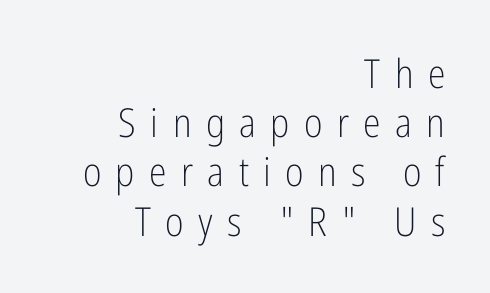
On a weight scale, this lands at 450 or below. The tracking jumps out immediately: characters are airy and widely separated. Serif or sans? Sans — the stroke terminals are bare. Unlike italic type, these characters show no tilt at all.
